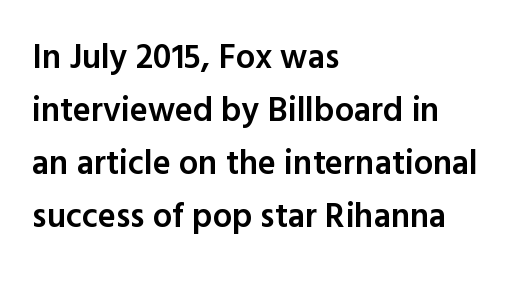
{"serif": "no", "italic": "no", "bold": "semi", "weight": "semibold", "width": "normal", "x_height": "medium", "monospaced": "no", "underline": "no", "align": "left", "line_spacing": "normal", "line_spacing_ratio": 1.56, "letter_spacing": "normal", "letter_spacing_em": 0.0, "glyph_px": 34}
